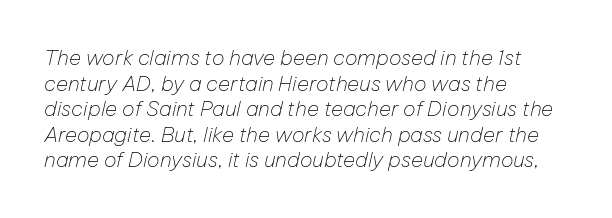
{"italic": "yes", "lean": "right", "slant_degrees": 12, "bold": "no", "underline": "no", "align": "left", "line_spacing_ratio": 1.22, "letter_spacing": "normal", "letter_spacing_em": 0.0, "glyph_px": 21}
